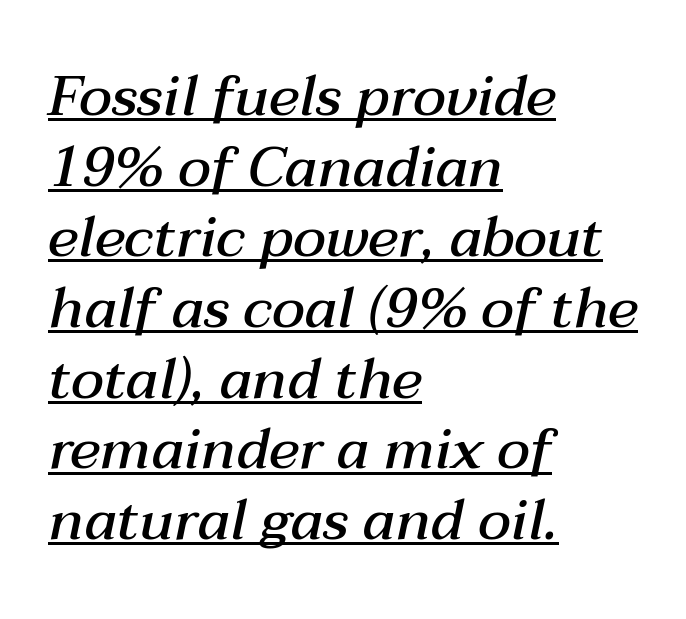
The image shows 57 px semibold type, italic (leaning right); set left-aligned, line spacing 1.24x, normal letter spacing, underlined; medium stroke contrast and a medium x-height.
